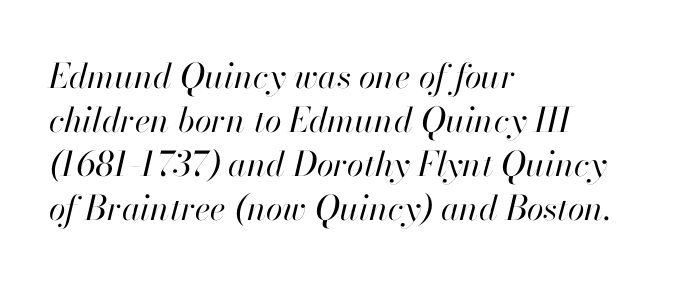
Q: Is the text bold? A: No.
Q: Is the text italic (slanted)? A: Yes, it leans right by about 13 degrees.
Q: Is the text underlined? A: No.
Q: How is the paragraph aligned? A: Left-aligned.
Q: Is the spacing between letters normal or unusually wide? A: Normal.
Q: Is the spacing between lines tight, normal or loose? A: Normal.
Q: Width (condensed, normal, or wide)? A: Normal.
Q: Stroke contrast? A: High.
Q: x-height? A: Small.
Q: Monospaced? A: No.
